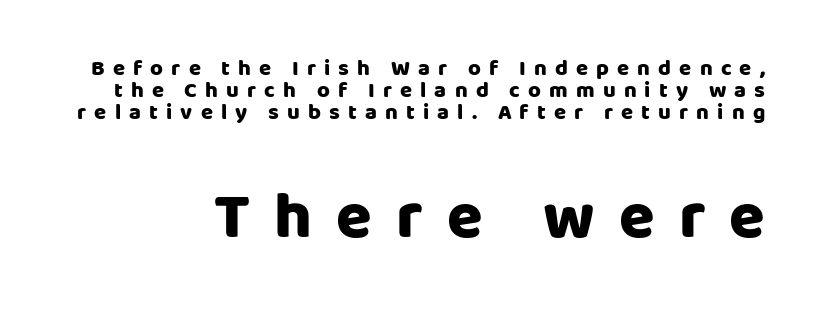
The image shows 65 px heavy sans-serif type, upright; set tight line spacing (0.99x), unusually wide letter spacing (+0.37 em), not underlined; the second (bottom) block is 2.95x larger; low stroke contrast and a large x-height.
